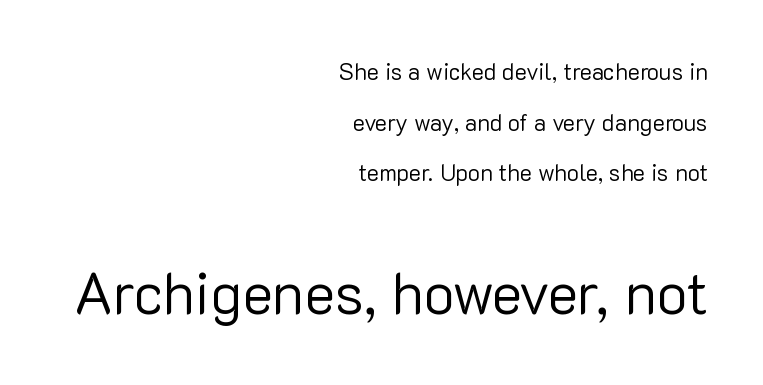
Q: Is the text bold? A: No.
Q: Is the text italic (slanted)? A: No, it is upright.
Q: Is the typeface a serif or a sans-serif typeface? A: Sans-serif.
Q: Is the text underlined? A: No.
Q: How is the paragraph aligned? A: Right-aligned.
Q: Is the spacing between letters normal or unusually wide? A: Normal.
Q: Is the spacing between lines tight, normal or loose? A: Loose.
Q: Which block of text is set in a larger size, the first (top) or the second (bottom)? A: The second (bottom) one.
Q: Width (condensed, normal, or wide)? A: Normal.
Q: Stroke contrast? A: Low.
Q: x-height? A: Medium.
Q: Monospaced? A: No.
